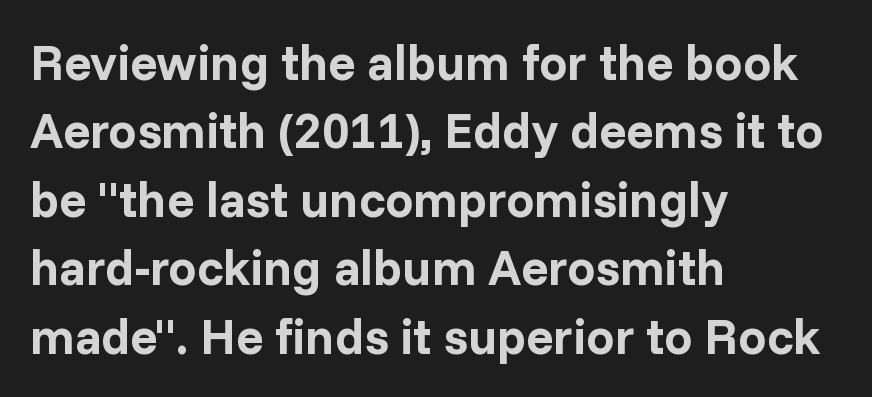
{"serif": "no", "italic": "no", "bold": "yes", "weight": "bold", "width": "normal", "stroke_contrast": "low", "x_height": "medium", "monospaced": "no", "underline": "no", "align": "left", "line_spacing": "normal", "line_spacing_ratio": 1.37, "letter_spacing": "normal", "letter_spacing_em": 0.0, "glyph_px": 50}
